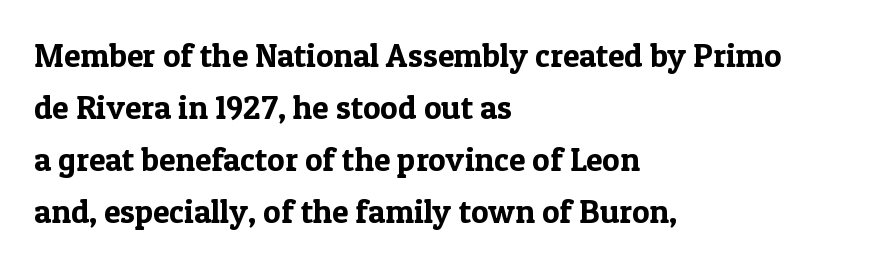
{"serif": "yes", "italic": "no", "width": "normal", "x_height": "medium", "monospaced": "no", "underline": "no", "align": "left", "line_spacing": "normal", "line_spacing_ratio": 1.58, "letter_spacing": "normal", "letter_spacing_em": 0.0, "glyph_px": 33}
